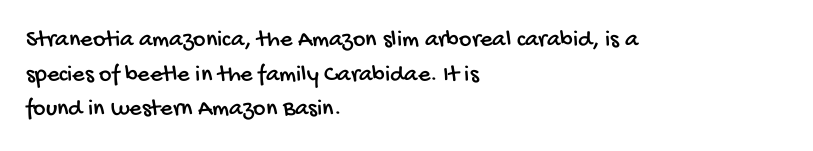
The image shows 24 px text type; set left-aligned, normal line spacing (1.44x), normal letter spacing, not underlined.
